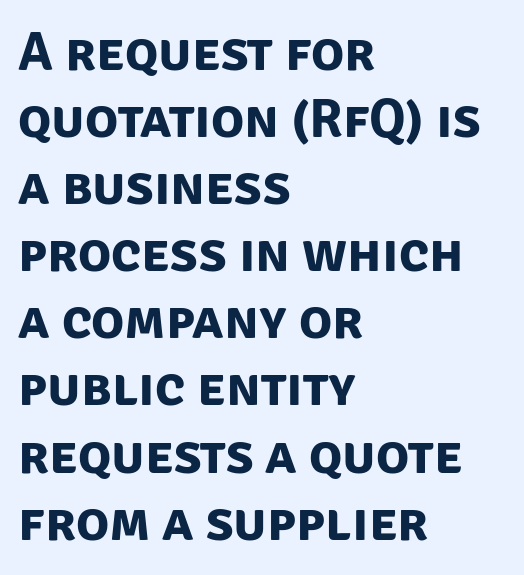
Q: Is the text bold? A: Yes.
Q: Is the typeface a serif or a sans-serif typeface? A: Sans-serif.
Q: Is the text underlined? A: No.
Q: How is the paragraph aligned? A: Left-aligned.
Q: Is the spacing between letters normal or unusually wide? A: Normal.
Q: Width (condensed, normal, or wide)? A: Normal.
Q: Stroke contrast? A: Low.
Q: x-height? A: Large.
Q: Monospaced? A: No.
